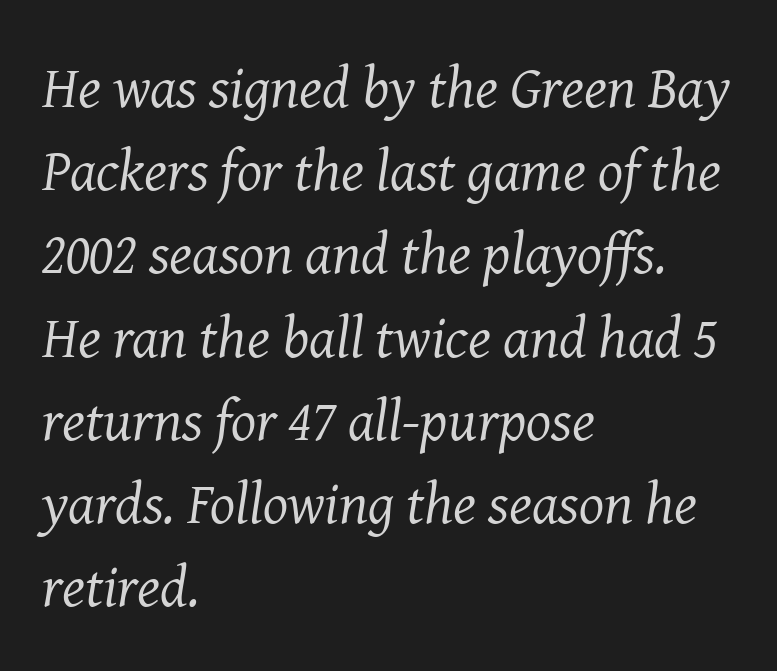
The image shows 59 px regular-weight serif type, italic (leaning right); set left-aligned, normal line spacing (1.41x), normal letter spacing, not underlined; medium stroke contrast and a medium x-height.
